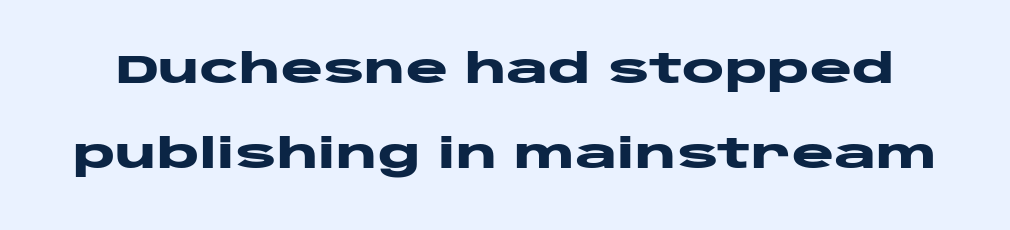
The image shows 40 px heavy, wide sans-serif type, upright; set loose line spacing (2.13x), normal letter spacing, not underlined; low stroke contrast and a large x-height.
